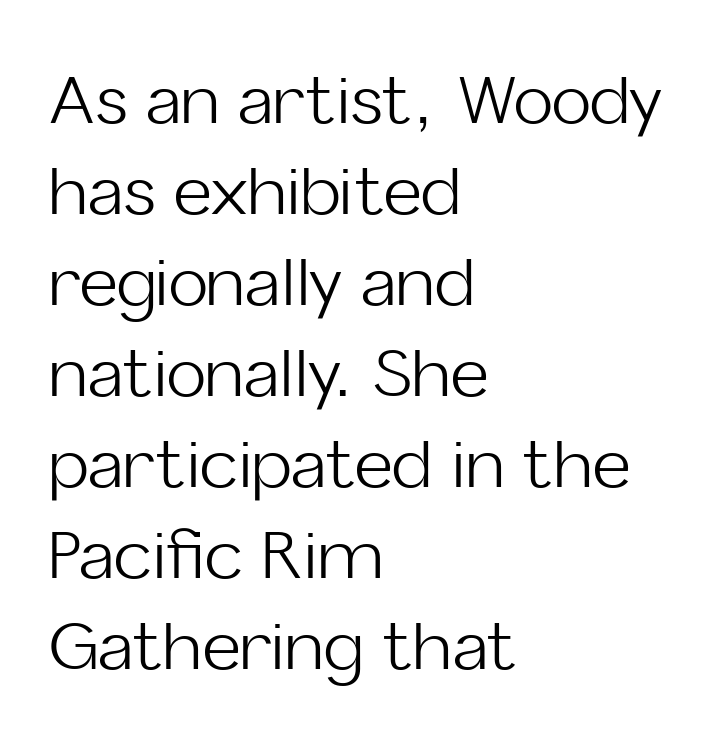
The typography opts for an upright posture over an oblique one. The designer went with a sans here, leaving each stem footless. A bare baseline throughout the passage. The passage shown stacks its lines at a standard gap. A light-to-regular cut is what we see here.
